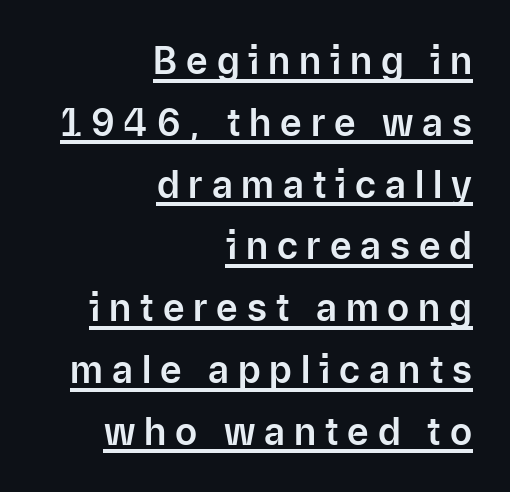
Q: Is the text italic (slanted)? A: No, it is upright.
Q: Is the typeface a serif or a sans-serif typeface? A: Sans-serif.
Q: Is the text underlined? A: Yes.
Q: How is the paragraph aligned? A: Right-aligned.
Q: Is the spacing between letters normal or unusually wide? A: Unusually wide.
Q: Is the spacing between lines tight, normal or loose? A: Normal.
Q: Width (condensed, normal, or wide)? A: Normal.
Q: Stroke contrast? A: Low.
Q: x-height? A: Medium.
Q: Monospaced? A: No.
